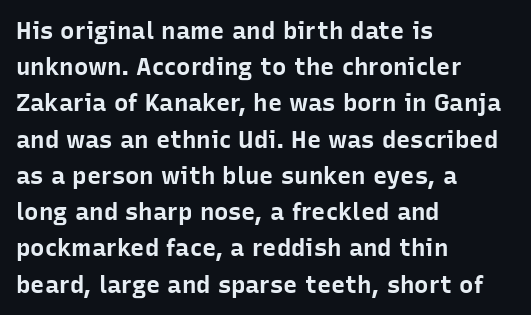
{"italic": "no", "bold": "yes", "underline": "no", "align": "left", "line_spacing": "normal", "line_spacing_ratio": 1.51, "letter_spacing": "normal", "letter_spacing_em": 0.0, "glyph_px": 24}
